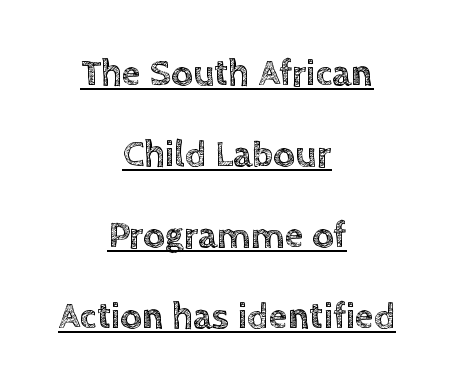
Q: Is the text italic (slanted)? A: No, it is upright.
Q: Is the text underlined? A: Yes.
Q: How is the paragraph aligned? A: Centered.
Q: Is the spacing between letters normal or unusually wide? A: Normal.
Q: Is the spacing between lines tight, normal or loose? A: Loose.
Q: Width (condensed, normal, or wide)? A: Normal.
Q: x-height? A: Large.
Q: Monospaced? A: No.
